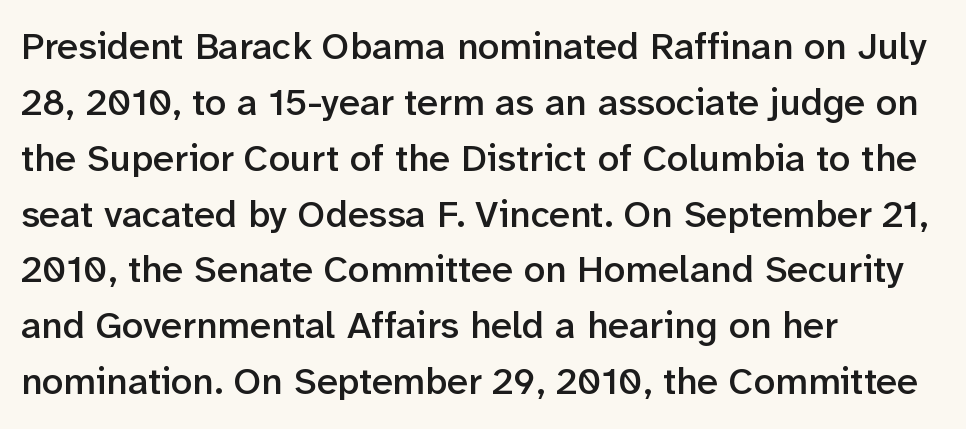
Q: Is the text bold? A: Semi-bold.
Q: Is the text italic (slanted)? A: No, it is upright.
Q: Is the typeface a serif or a sans-serif typeface? A: Sans-serif.
Q: Is the text underlined? A: No.
Q: How is the paragraph aligned? A: Left-aligned.
Q: Is the spacing between letters normal or unusually wide? A: Normal.
Q: Is the spacing between lines tight, normal or loose? A: Normal.
Q: Width (condensed, normal, or wide)? A: Normal.
Q: Stroke contrast? A: Low.
Q: x-height? A: Medium.
Q: Monospaced? A: No.
